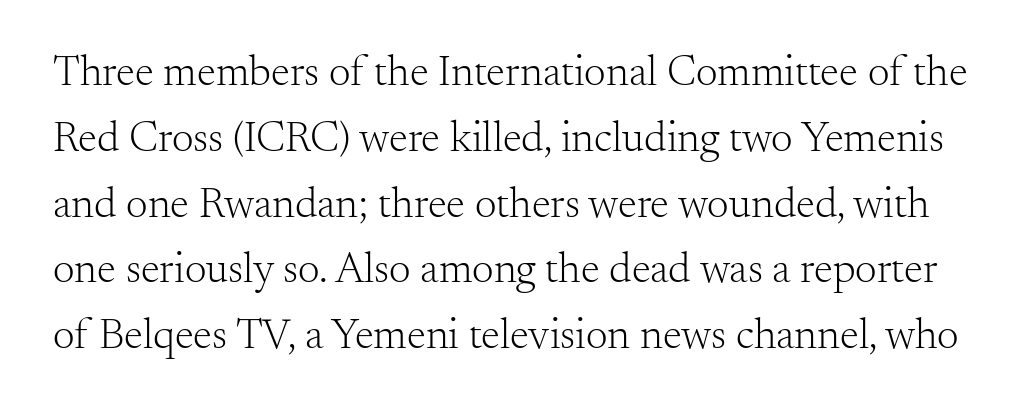
The image shows 43 px light serif type, upright; set normal line spacing (1.53x), normal letter spacing, not underlined; medium stroke contrast and a small x-height.
